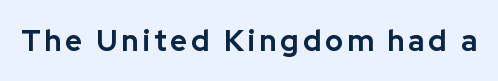
A typesetter would label this face a sans. Character widths vary here, with narrow letters taking less room than wide ones. The face used here has the dense, thick strokes of a bold. No italicization has been applied; the sample stays upright. Letters rest on an invisible, unmarked baseline.
